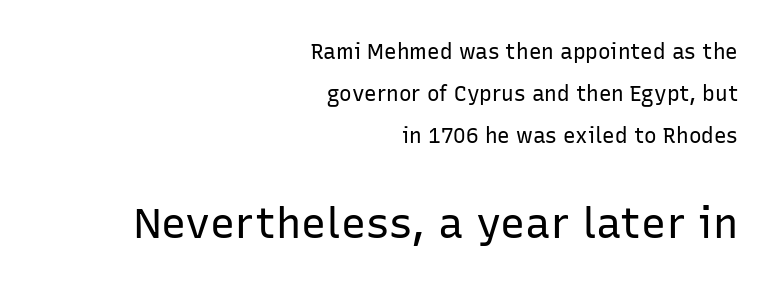
The image shows 42 px regular-weight sans-serif type, upright; set right-aligned, loose line spacing (1.99x), normal letter spacing, not underlined; the second (bottom) block is 2.0x larger; low stroke contrast and a medium x-height.
